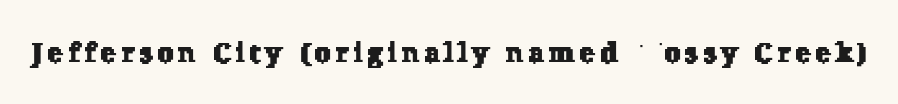
The foot of each line stays bare and open. You could not count columns in this text — the font is proportionally spaced. I'd call this a serif setting — the letters wear small feet.
